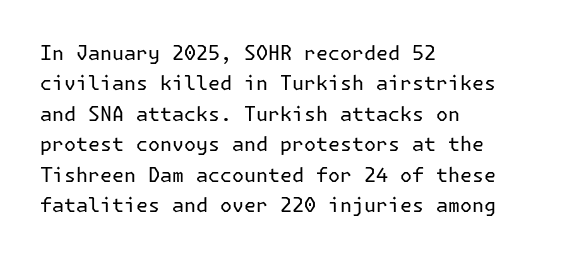
The typesetting does not lean heavy: it is not bold. Words appear dense and cohesive because spacing is normal. Every character sits straight up, as roman type does. What's the leading like? Ordinary, nothing unusual. Glance below the letters and you will spot only blank space.
